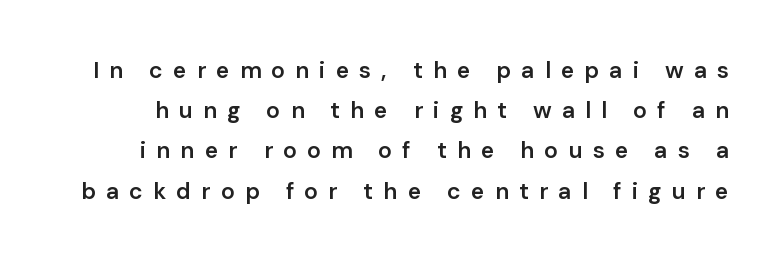
Words float on clear page, feet unadorned. Slightly chunky letters — semibold, I'd say, not full bold. In terms of posture, this sample is upright. Caption: expanded tracking, letters set apart.
